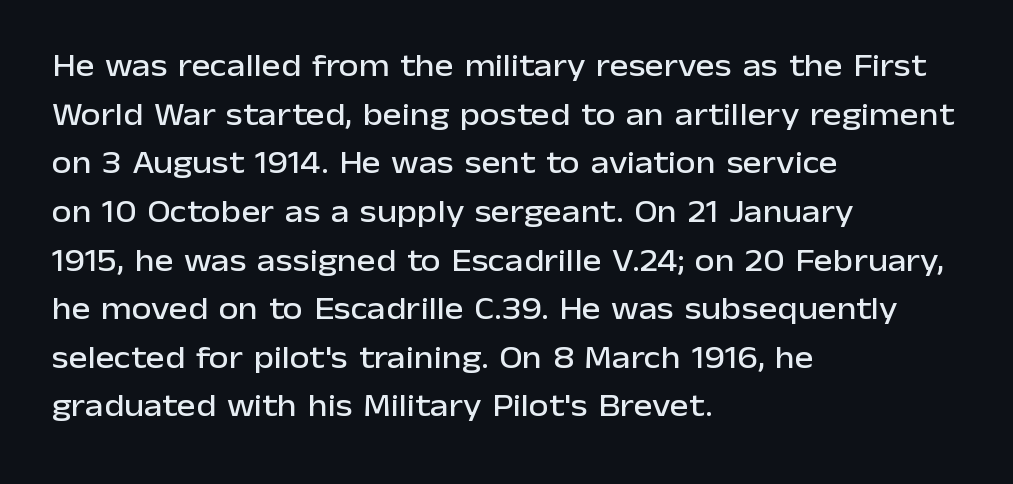
The image shows 32 px sans-serif type, upright; set left-aligned, normal line spacing (1.52x), normal letter spacing, not underlined; low stroke contrast and a medium x-height.
